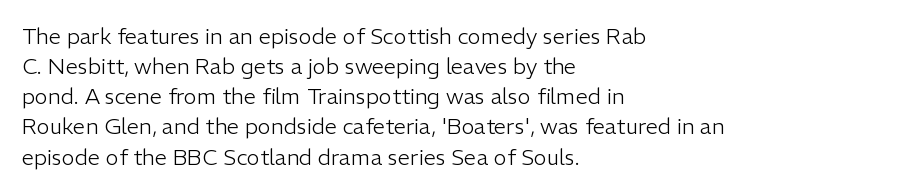
Q: Is the text bold? A: No.
Q: Is the text italic (slanted)? A: No, it is upright.
Q: Is the text underlined? A: No.
Q: How is the paragraph aligned? A: Left-aligned.
Q: Is the spacing between letters normal or unusually wide? A: Normal.
Q: Is the spacing between lines tight, normal or loose? A: Normal.
